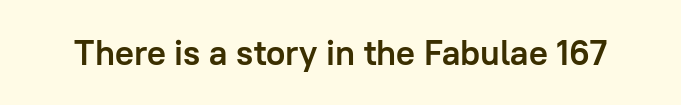
A typesetter would call this zero additional tracking. Proportional: the letters do not fall into vertical columns. Any mark beneath the type? The region is blank. Stroke thickness is high; the sample reads as a true bold. The passage shown is typeset with a sans-serif family.
